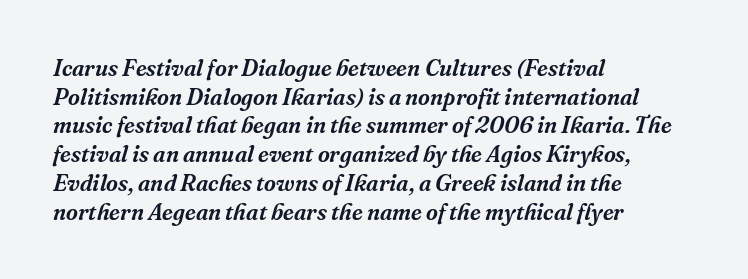
{"italic": "yes", "lean": "right", "slant_degrees": 16, "underline": "no", "align": "left", "line_spacing": "normal", "line_spacing_ratio": 1.25, "letter_spacing": "normal", "letter_spacing_em": 0.0, "glyph_px": 23}
